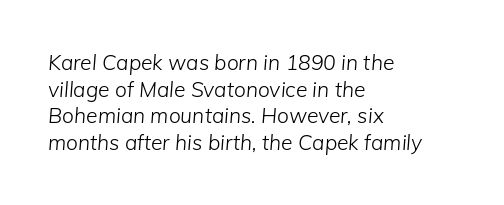
{"italic": "yes", "lean": "right", "slant_degrees": 5, "bold": "no", "underline": "no", "align": "left", "line_spacing": "normal", "line_spacing_ratio": 1.27, "letter_spacing": "normal", "letter_spacing_em": 0.0, "glyph_px": 21}
